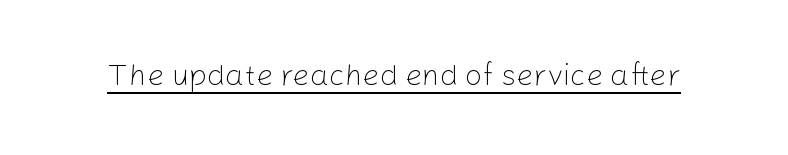
Q: Is the text bold? A: No.
Q: Is the text italic (slanted)? A: No, it is upright.
Q: Is the typeface a serif or a sans-serif typeface? A: Sans-serif.
Q: Is the text underlined? A: Yes.
Q: Is the spacing between letters normal or unusually wide? A: Normal.
Q: Width (condensed, normal, or wide)? A: Normal.
Q: Stroke contrast? A: Low.
Q: x-height? A: Medium.
Q: Monospaced? A: No.
